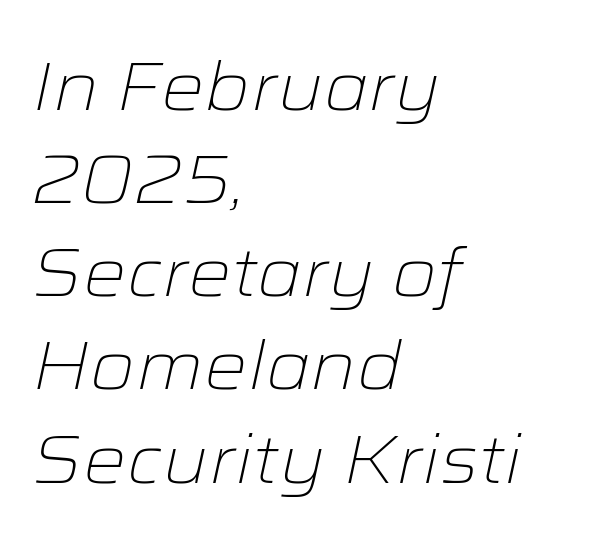
Character widths vary here, with narrow letters taking less room than wide ones. This block has exactly the height ordinary leading produces. The strokes carry an ordinary text weight at most. This sample is left-justified, so line endings fall wherever the words run out. The zone under the glyphs is completely vacant. Observe the ordinary spacing: letters are neighbours, not strangers.
